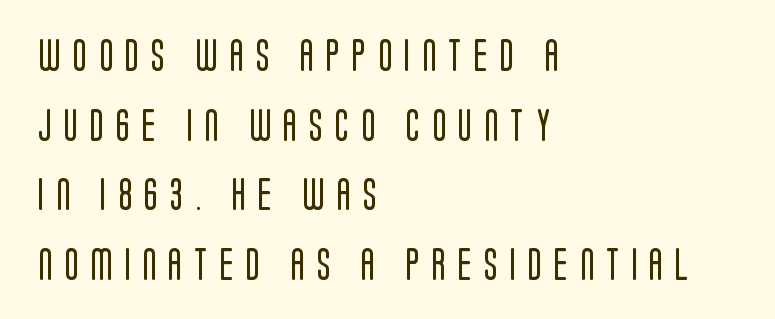
The image shows 33 px regular-weight, condensed sans-serif type, upright; set left-aligned, loose line spacing (2.11x), unusually wide letter spacing (+0.36 em), not underlined; low stroke contrast and a large x-height.
